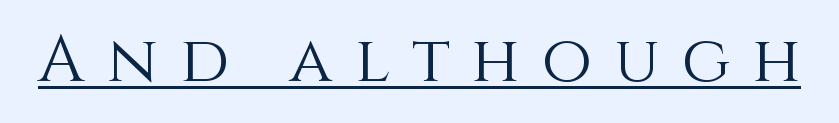
Q: Is the text bold? A: No.
Q: Is the text italic (slanted)? A: No, it is upright.
Q: Is the text underlined? A: Yes.
Q: Is the spacing between letters normal or unusually wide? A: Unusually wide.
Q: Width (condensed, normal, or wide)? A: Normal.
Q: x-height? A: Large.
Q: Monospaced? A: No.
